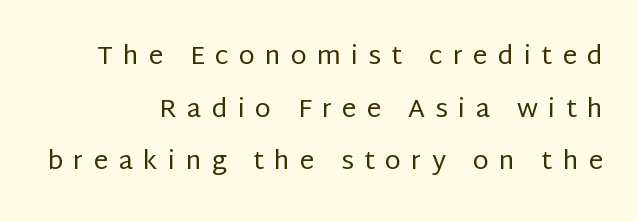
{"italic": "no", "bold": "no", "underline": "no", "align": "right", "line_spacing": "loose", "line_spacing_ratio": 2.02, "letter_spacing": "wide", "letter_spacing_em": 0.39, "glyph_px": 26}
